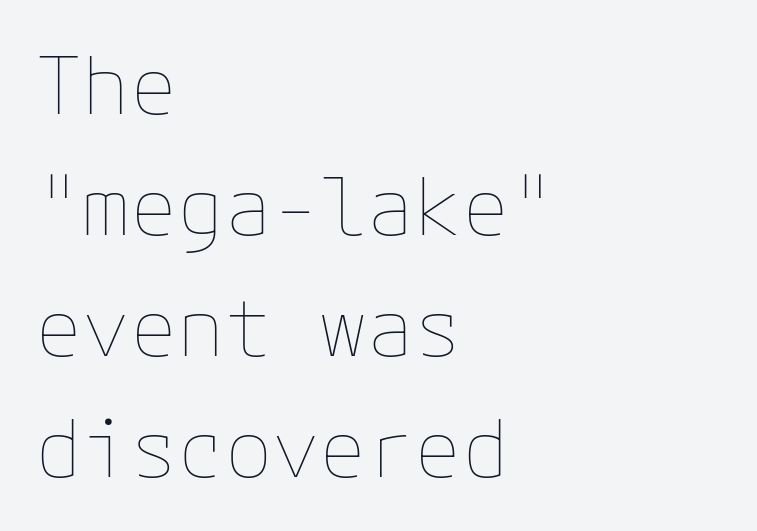
Ascenders rise straight up at ninety degrees. A student would call this left alignment; a typographer would say flush left, rag right. Letters have the restrained weight of plain body copy at most. The type is set solid horizontally, with unmodified tracking. The passage shown stacks its lines at a standard gap.
